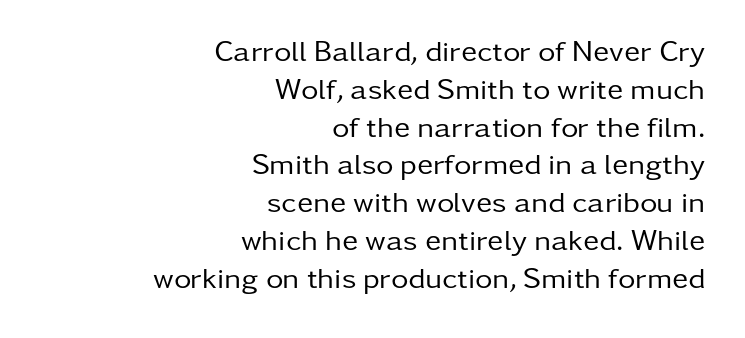
The horizontal fit of the characters is conventional and even. These lines are rendered in a variable-pitch font. The typography opts for an upright posture over an oblique one. Serifs: no, the terminals of the letterforms are clean.
